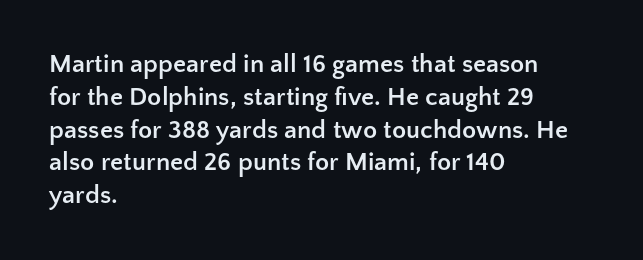
{"italic": "no", "bold": "yes", "underline": "no", "align": "left", "line_spacing": "normal", "line_spacing_ratio": 1.26, "letter_spacing": "normal", "letter_spacing_em": 0.0, "glyph_px": 26}
